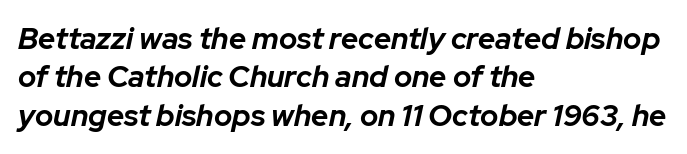
Interline gaps are of average width in this sample. If you drew a line through each stem, it would be angled. Short note: letters normally spaced. Set as a true bold cut, around the 700 mark. Leftover space on each line is placed entirely after the last word.
